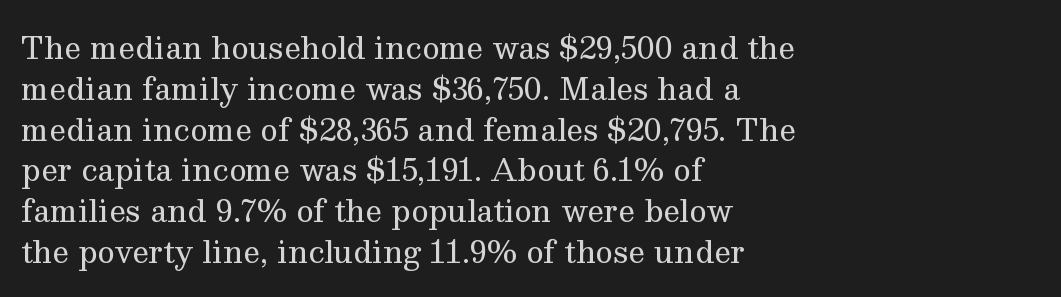
Q: Is the text bold? A: No.
Q: Is the text italic (slanted)? A: No, it is upright.
Q: Is the typeface a serif or a sans-serif typeface? A: Serif.
Q: Is the text underlined? A: No.
Q: How is the paragraph aligned? A: Left-aligned.
Q: Is the spacing between letters normal or unusually wide? A: Normal.
Q: Is the spacing between lines tight, normal or loose? A: Normal.
Q: Width (condensed, normal, or wide)? A: Normal.
Q: Stroke contrast? A: Medium.
Q: x-height? A: Medium.
Q: Monospaced? A: No.
